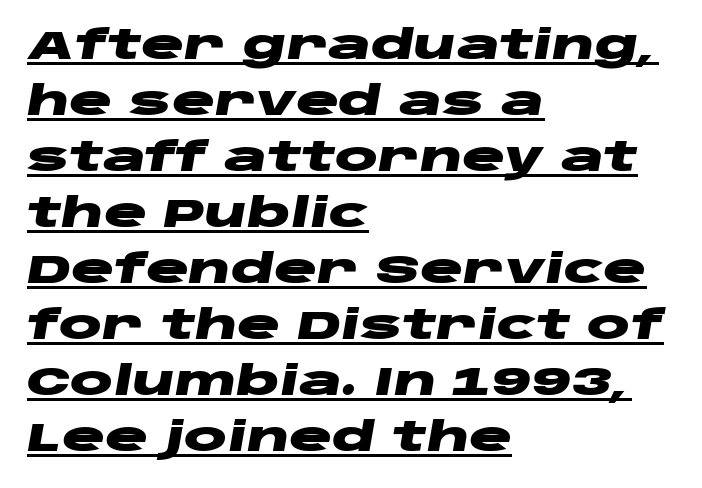
The image shows 40 px heavy, wide type, italic (leaning right); set left-aligned, normal line spacing (1.4x), normal letter spacing, underlined; low stroke contrast and a large x-height.
